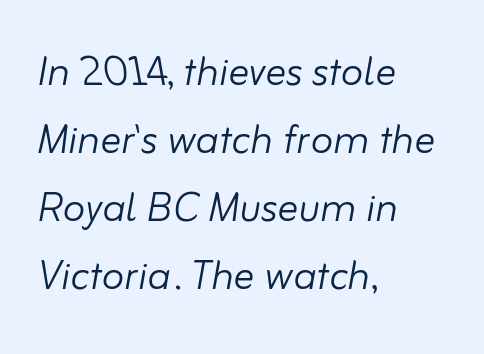
The image shows 52 px light type, italic (leaning right); set left-aligned, normal line spacing (1.31x), normal letter spacing, not underlined; low stroke contrast and a small x-height.
